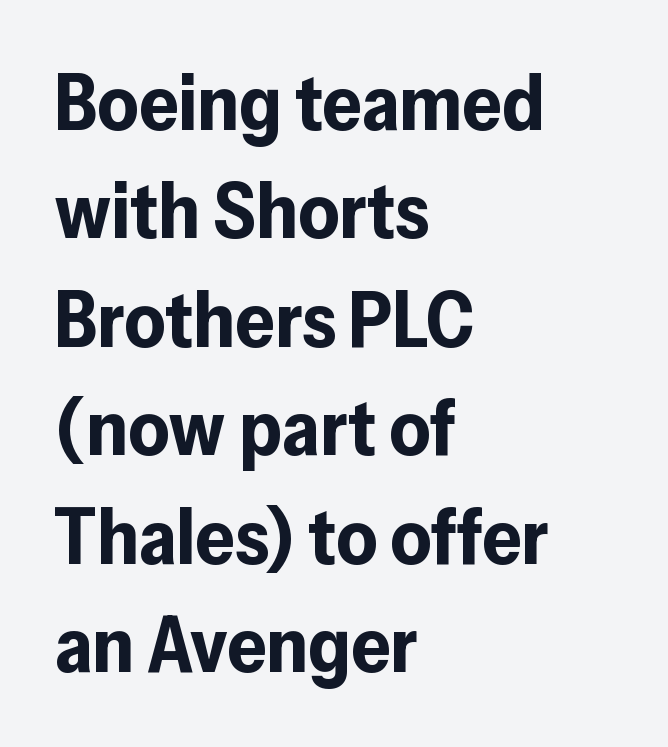
{"serif": "no", "italic": "no", "bold": "yes", "weight": "bold", "width": "normal", "stroke_contrast": "low", "x_height": "medium", "monospaced": "no", "underline": "no", "align": "left", "line_spacing": "normal", "line_spacing_ratio": 1.39, "letter_spacing": "normal", "letter_spacing_em": 0.0, "glyph_px": 78}
